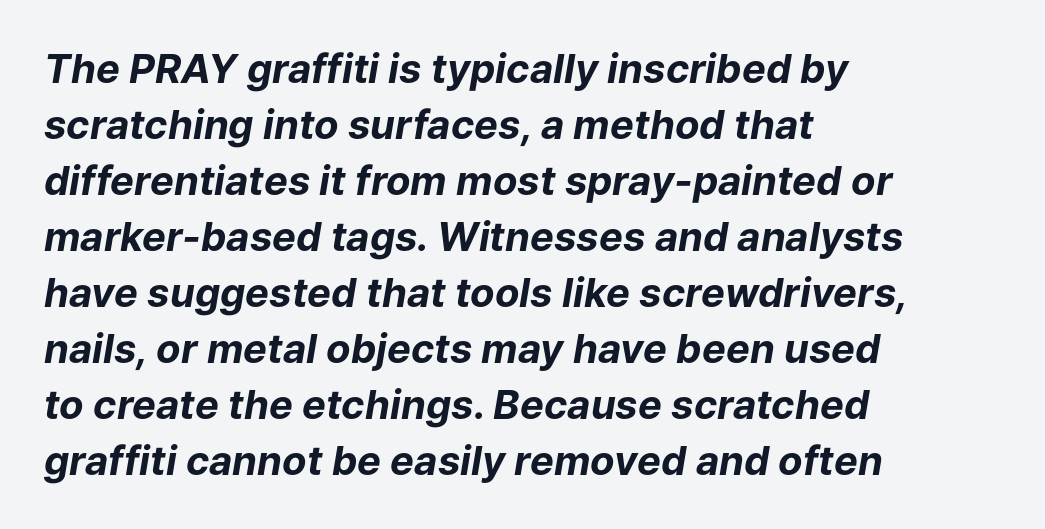
{"italic": "yes", "lean": "right", "slant_degrees": 9, "bold": "yes", "weight": "bold", "width": "normal", "stroke_contrast": "low", "x_height": "medium", "monospaced": "no", "underline": "no", "align": "left", "line_spacing": "normal", "line_spacing_ratio": 1.4, "letter_spacing": "normal", "letter_spacing_em": 0.0, "glyph_px": 40}
